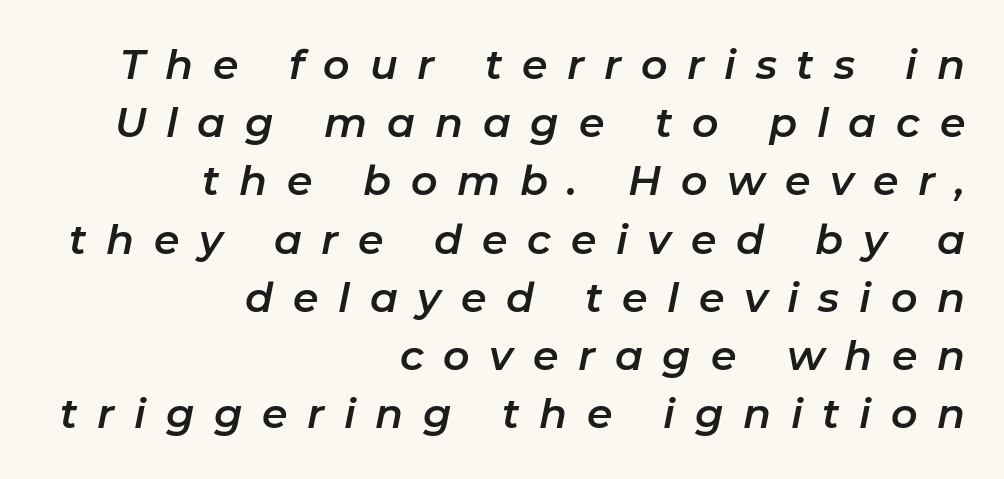
The paragraph shown leans on its right margin. Vertically, the passage feels balanced, rows spaced as you'd expect. Italic? Definitely — the glyphs are oblique. The face used here is rendered with a markedly widened letterfit.
